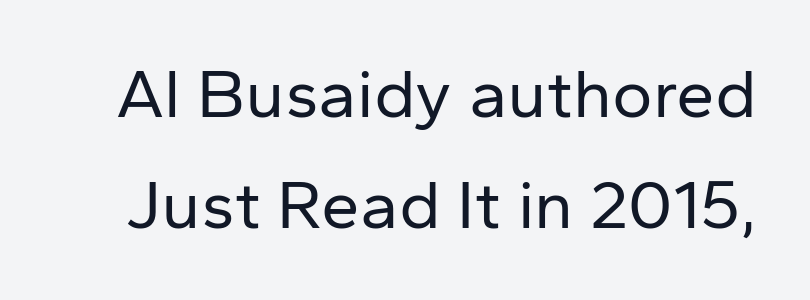
{"serif": "no", "italic": "no", "bold": "no", "weight": "regular", "width": "normal", "stroke_contrast": "low", "x_height": "medium", "monospaced": "no", "underline": "no", "line_spacing": "normal", "line_spacing_ratio": 1.61, "letter_spacing": "normal", "letter_spacing_em": 0.0, "glyph_px": 69}
